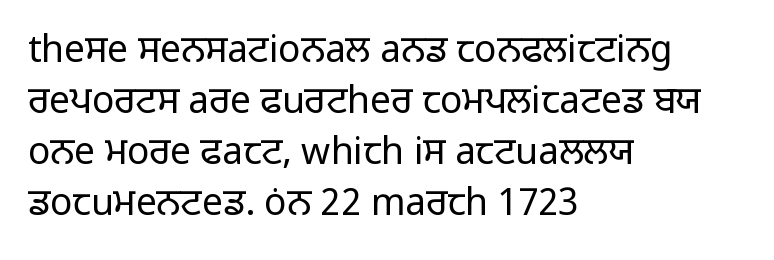
The image shows 37 px regular-weight sans-serif type, upright; set left-aligned, normal line spacing (1.38x), normal letter spacing, not underlined; low stroke contrast and a medium x-height.
